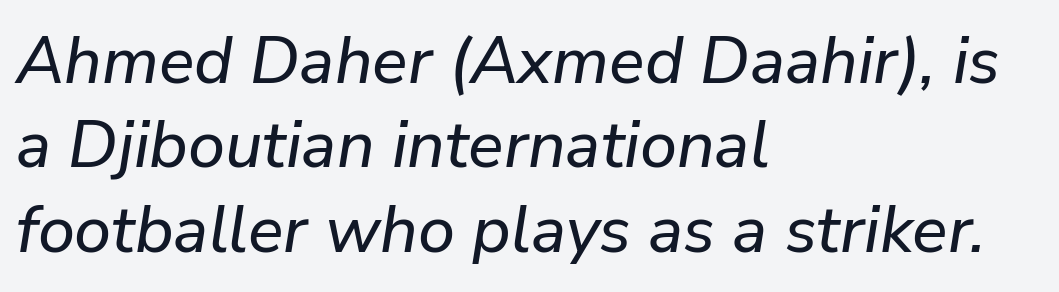
Characters follow at the spacing the type designer built in. A normal amount of white space separates one row of letters from the next. A student would call this left alignment; a typographer would say flush left, rag right. Designer's note — italics engaged. Any mark beneath the type? The region is blank.
